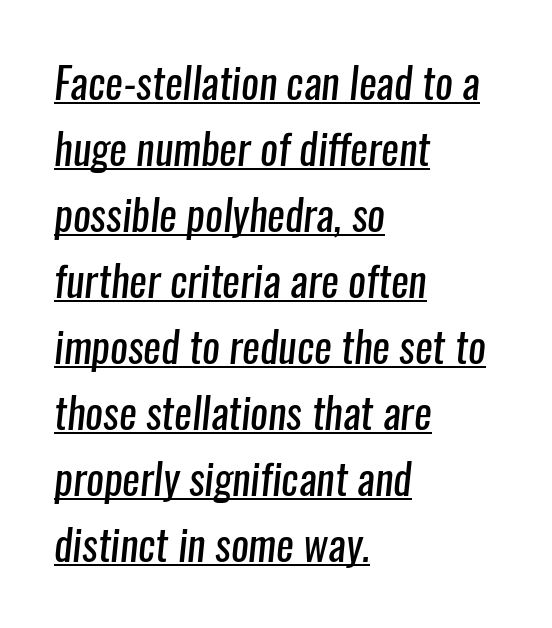
The image shows 42 px regular-weight, condensed sans-serif type; set left-aligned, normal line spacing (1.57x), normal letter spacing, underlined; low stroke contrast and a medium x-height.
